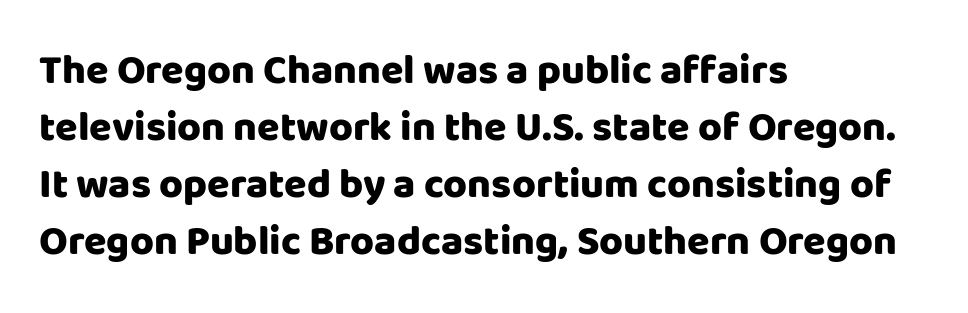
{"serif": "no", "italic": "no", "bold": "yes", "weight": "heavy", "width": "normal", "stroke_contrast": "low", "x_height": "large", "monospaced": "no", "underline": "no", "align": "left", "line_spacing": "normal", "line_spacing_ratio": 1.39, "letter_spacing": "normal", "letter_spacing_em": 0.0, "glyph_px": 41}
